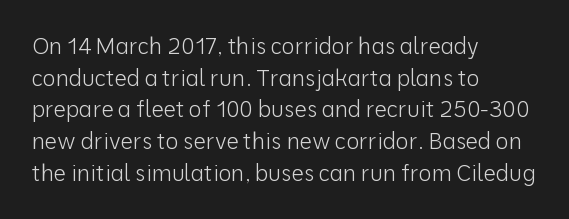
Ordinary non-slanted type is in use. Whoever set this chose a conventional vertical rhythm. Nothing unusual about the tracking: characters are spaced as the font intends. Every row of glyphs begins at an identical x-position on the left.
